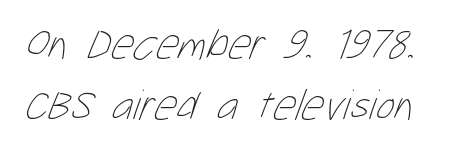
The image shows 44 px thin, condensed type; set normal line spacing (1.38x), normal letter spacing, not underlined; low stroke contrast and a medium x-height.
